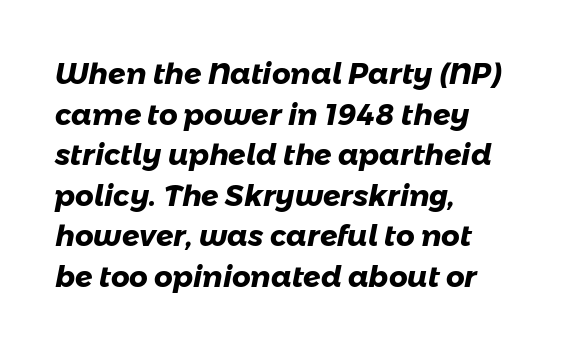
{"serif": "no", "bold": "yes", "weight": "heavy", "width": "normal", "stroke_contrast": "low", "x_height": "medium", "monospaced": "no", "underline": "no", "align": "left", "line_spacing": "normal", "line_spacing_ratio": 1.4, "letter_spacing": "normal", "letter_spacing_em": 0.0, "glyph_px": 29}
